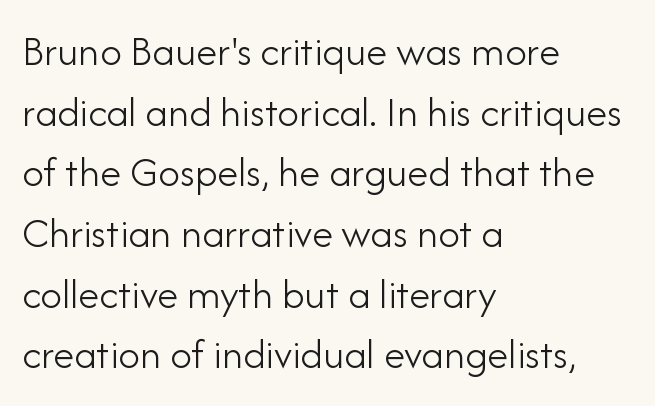
The image shows 43 px light sans-serif type, upright; set left-aligned, normal line spacing (1.41x), normal letter spacing, not underlined; low stroke contrast and a small x-height.
